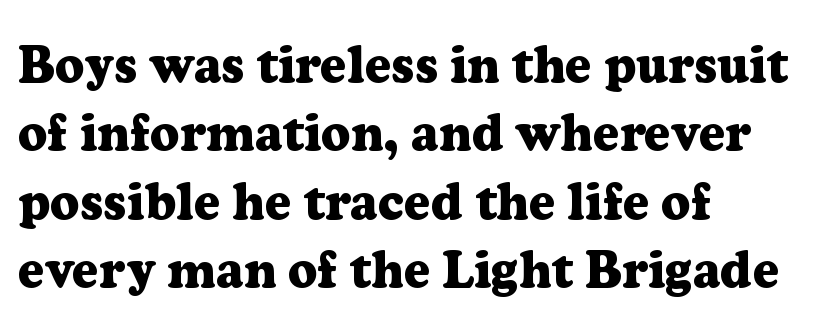
{"serif": "yes", "italic": "no", "bold": "yes", "weight": "heavy", "width": "normal", "stroke_contrast": "low", "x_height": "medium", "monospaced": "no", "underline": "no", "align": "left", "line_spacing": "normal", "line_spacing_ratio": 1.34, "letter_spacing": "normal", "letter_spacing_em": 0.0, "glyph_px": 51}
